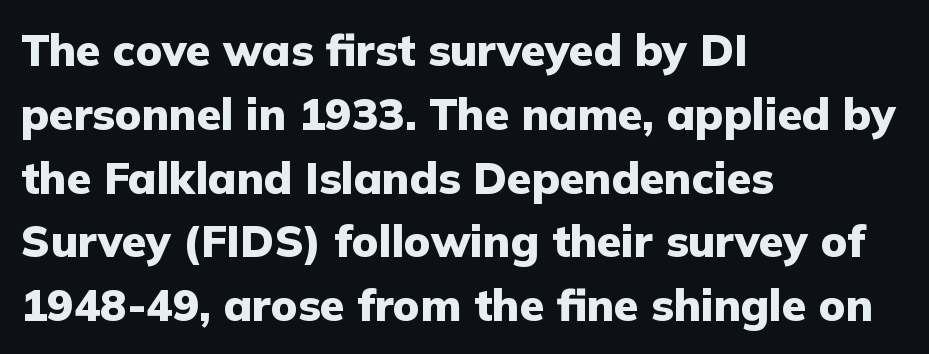
{"serif": "no", "italic": "no", "bold": "yes", "weight": "heavy", "width": "normal", "stroke_contrast": "low", "x_height": "medium", "monospaced": "no", "underline": "no", "align": "left", "line_spacing": "normal", "line_spacing_ratio": 1.45, "letter_spacing": "normal", "letter_spacing_em": 0.0, "glyph_px": 44}
